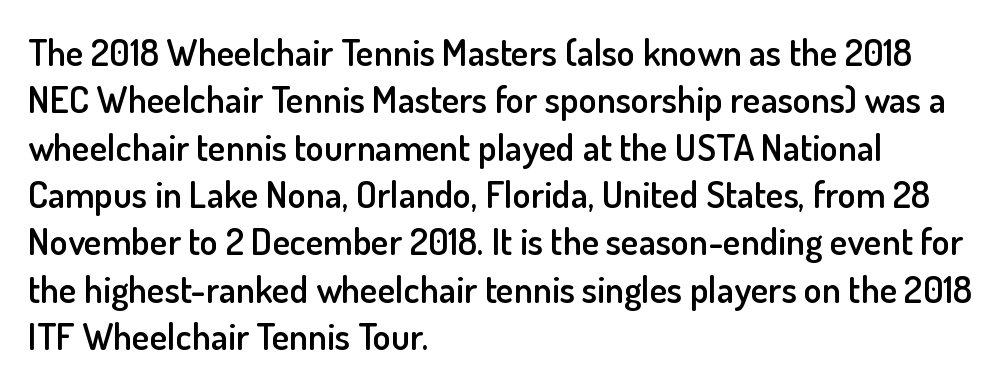
The image shows 37 px semibold sans-serif type, upright; set left-aligned, normal line spacing (1.28x), normal letter spacing, not underlined; low stroke contrast and a small x-height.
